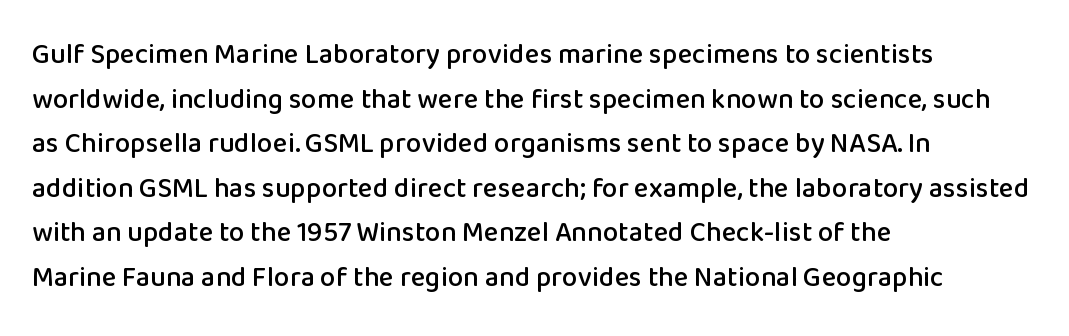
{"serif": "no", "italic": "no", "width": "normal", "stroke_contrast": "low", "x_height": "medium", "monospaced": "no", "underline": "no", "align": "left", "line_spacing": "normal", "line_spacing_ratio": 1.59, "letter_spacing": "normal", "letter_spacing_em": 0.0, "glyph_px": 28}
